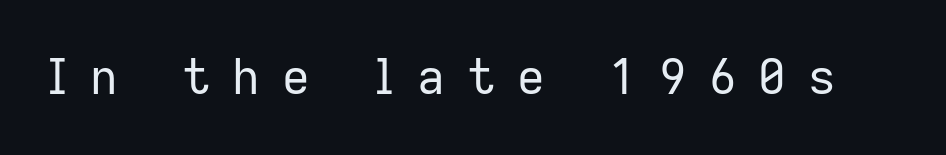
The image shows 48 px regular-weight sans-serif type, upright; set unusually wide letter spacing (+0.46 em), not underlined; low stroke contrast and a medium x-height.
